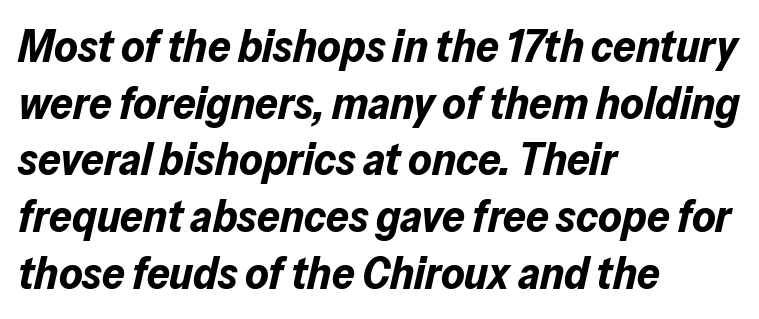
Is the block centered? No — it sits flush against the left margin. This rendering features lettering with no underline. The characters look thick and weighty, a clear bold. If you drew a line through each stem, it would be angled. The rendering uses a moderate line-height, typical for paragraphs.
